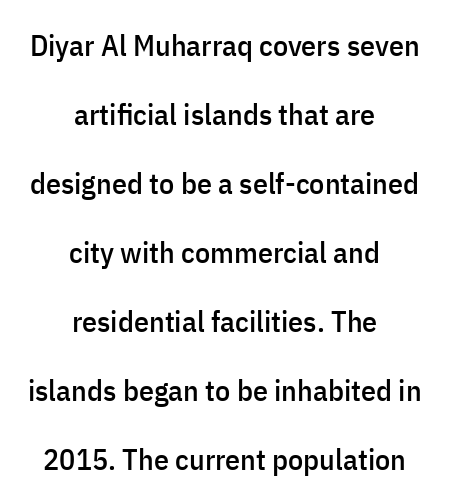
The image shows 30 px condensed sans-serif type, upright; set centered, loose line spacing (2.3x), normal letter spacing, not underlined; low stroke contrast and a medium x-height.
